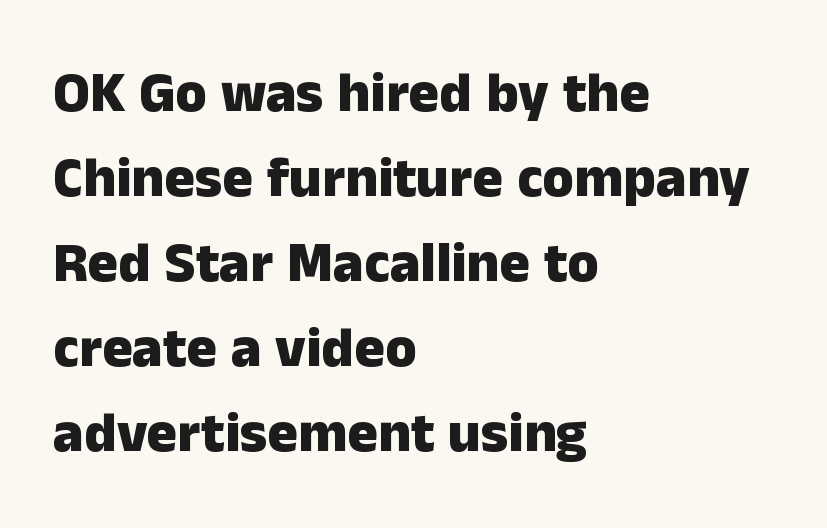
The image shows 57 px heavy sans-serif type, upright; set left-aligned, normal line spacing (1.49x), normal letter spacing, not underlined; low stroke contrast and a medium x-height.
